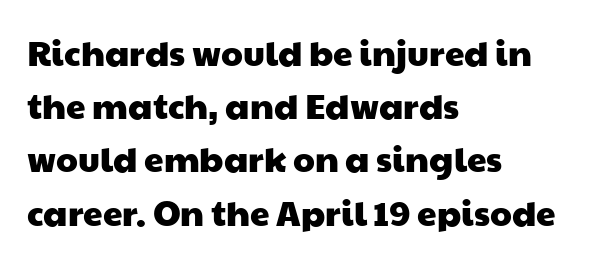
Q: Is the typeface a serif or a sans-serif typeface? A: Sans-serif.
Q: Is the text underlined? A: No.
Q: How is the paragraph aligned? A: Left-aligned.
Q: Is the spacing between letters normal or unusually wide? A: Normal.
Q: Is the spacing between lines tight, normal or loose? A: Normal.
Q: Width (condensed, normal, or wide)? A: Wide.
Q: Stroke contrast? A: Low.
Q: x-height? A: Medium.
Q: Monospaced? A: No.
